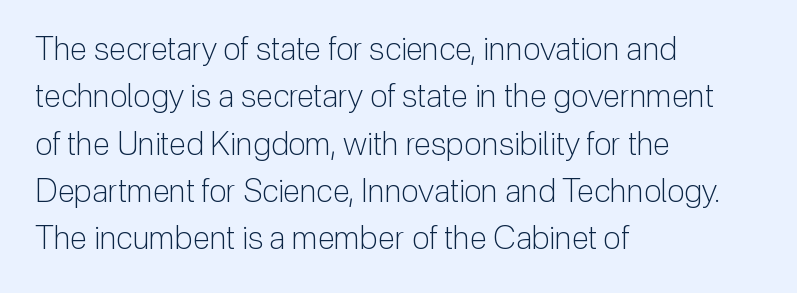
Q: Is the text bold? A: No.
Q: Is the text italic (slanted)? A: No, it is upright.
Q: Is the typeface a serif or a sans-serif typeface? A: Sans-serif.
Q: Is the text underlined? A: No.
Q: How is the paragraph aligned? A: Left-aligned.
Q: Is the spacing between letters normal or unusually wide? A: Normal.
Q: Is the spacing between lines tight, normal or loose? A: Normal.
Q: Width (condensed, normal, or wide)? A: Normal.
Q: Stroke contrast? A: Low.
Q: x-height? A: Medium.
Q: Monospaced? A: No.
